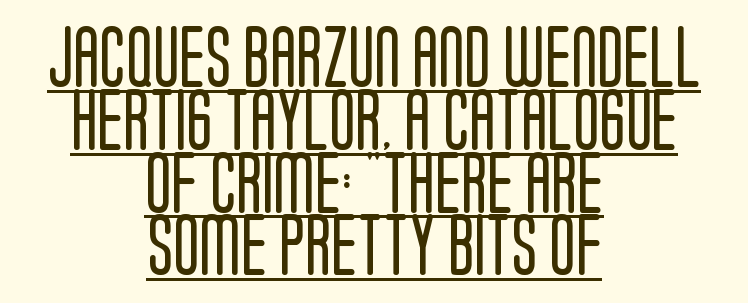
{"serif": "no", "italic": "no", "bold": "no", "weight": "regular", "width": "condensed", "stroke_contrast": "low", "x_height": "large", "monospaced": "no", "underline": "yes", "align": "center", "line_spacing": "tight", "line_spacing_ratio": 1.03, "letter_spacing": "normal", "letter_spacing_em": 0.0, "glyph_px": 61}
